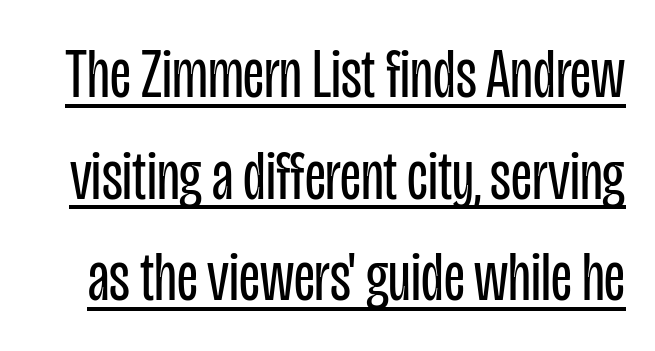
These glyphs show unthickened strokes, regular width or finer. Caption: lettering with a line underneath. Tracking here is standard; glyphs follow each other at the usual distance. Proportional: the letters do not fall into vertical columns.
